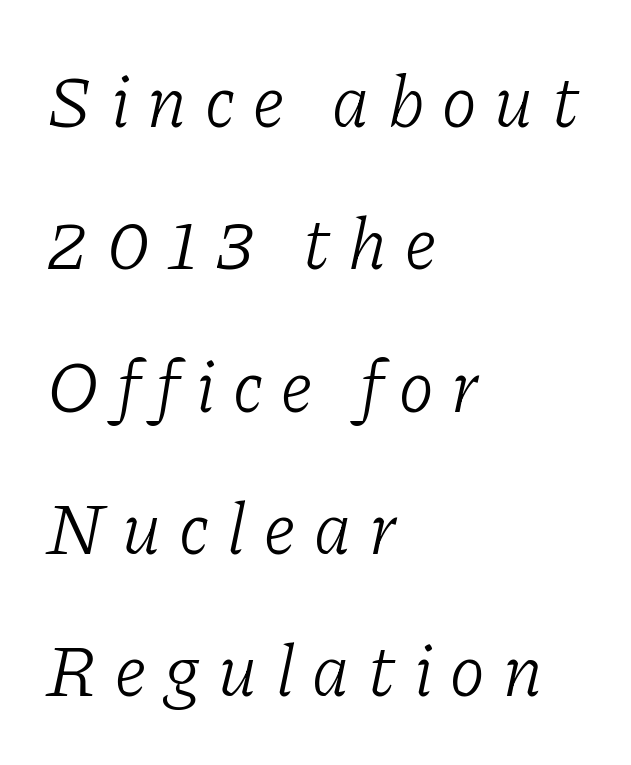
Caption: expanded tracking, letters set apart. Summary of vertical rhythm: relaxed, with wide interline spacing. Here the designer chose a conventional face with non-uniform glyph widths. Every row of glyphs begins at an identical x-position on the left.
